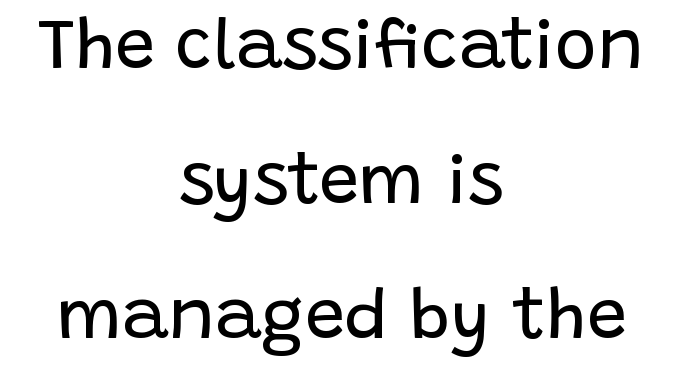
Q: Is the text bold? A: No.
Q: Is the text italic (slanted)? A: No, it is upright.
Q: Is the typeface a serif or a sans-serif typeface? A: Sans-serif.
Q: Is the text underlined? A: No.
Q: How is the paragraph aligned? A: Centered.
Q: Is the spacing between letters normal or unusually wide? A: Normal.
Q: Is the spacing between lines tight, normal or loose? A: Loose.
Q: Width (condensed, normal, or wide)? A: Normal.
Q: Stroke contrast? A: Low.
Q: x-height? A: Large.
Q: Monospaced? A: No.
